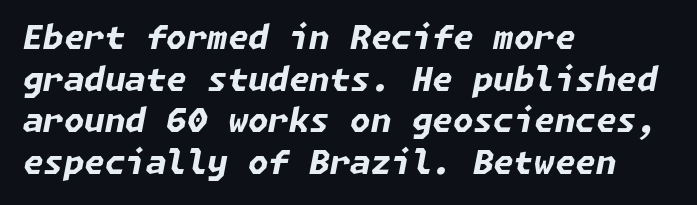
The rendering applies a slant to the glyphs. The paragraph shown leans on its left margin. A clean baseline with only descenders dipping below it. Each new line begins a customary step beneath the previous one. A dark, heavy texture on the line: the type is bold. Honestly, the letter spacing is just normal — you wouldn't notice it.
